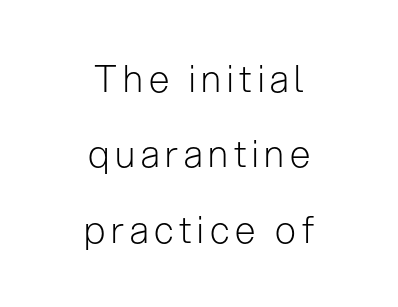
{"serif": "no", "italic": "no", "bold": "no", "weight": "light", "width": "normal", "stroke_contrast": "low", "x_height": "medium", "monospaced": "no", "underline": "no", "align": "center", "line_spacing": "loose", "line_spacing_ratio": 2.04, "glyph_px": 37}
